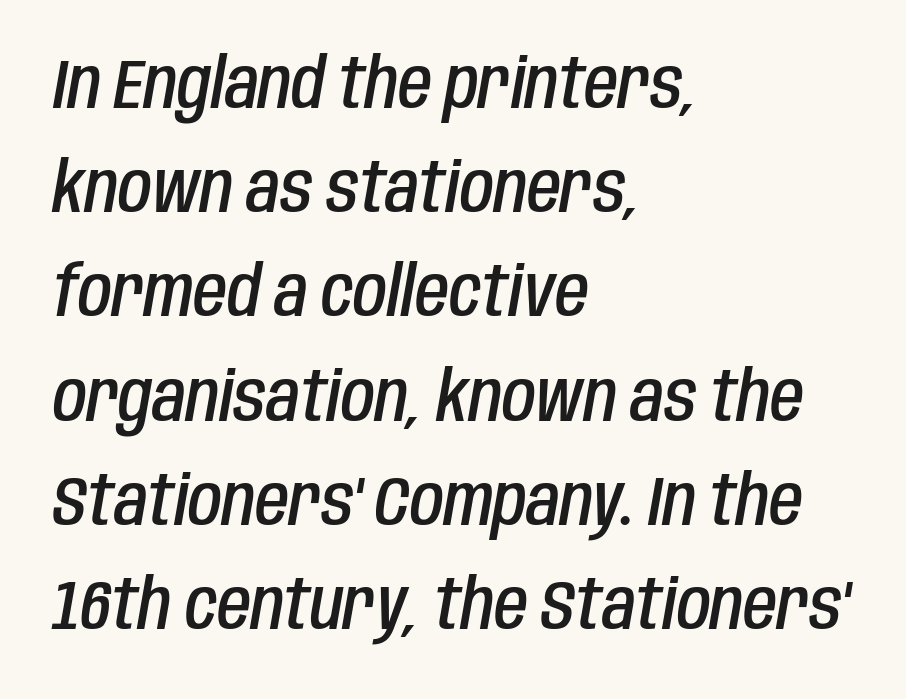
The rendering uses natural spacing where letterforms have individual widths. Compared with typical body copy, the letter spacing here is the same. The glyphs look as if they've been sheared to an angle. Is the type bold? Partly — it's a semibold, heavier than regular but not fully bold.
